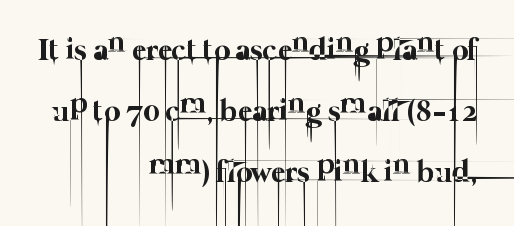
{"bold": "no", "weight": "thin", "width": "normal", "stroke_contrast": "low", "x_height": "medium", "monospaced": "no", "underline": "no", "align": "right", "line_spacing": "loose", "line_spacing_ratio": 1.96, "letter_spacing": "normal", "letter_spacing_em": 0.0, "glyph_px": 31}
